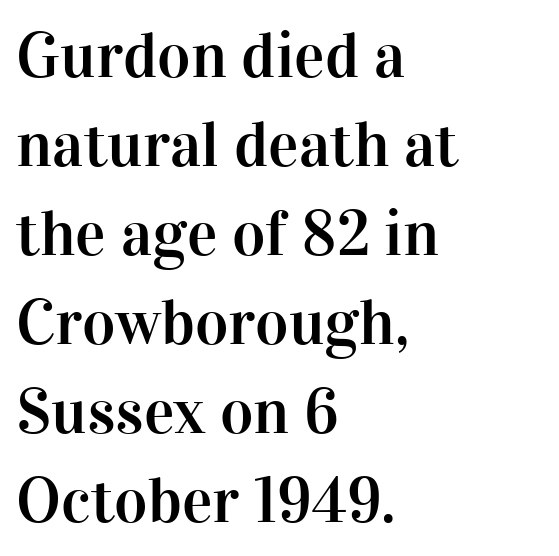
This sample is left-justified, so line endings fall wherever the words run out. The passage shown is typed in a proportional face where columns would drift. You could call the tracking neutral — neither tight nor loose. Leading matches the norm, producing a regular column.
